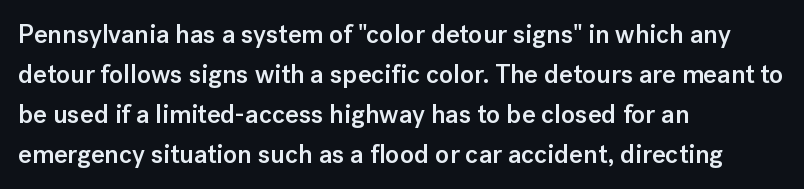
{"italic": "no", "bold": "semi", "underline": "no", "align": "left", "line_spacing": "normal", "line_spacing_ratio": 1.54, "letter_spacing": "normal", "letter_spacing_em": 0.0, "glyph_px": 26}
